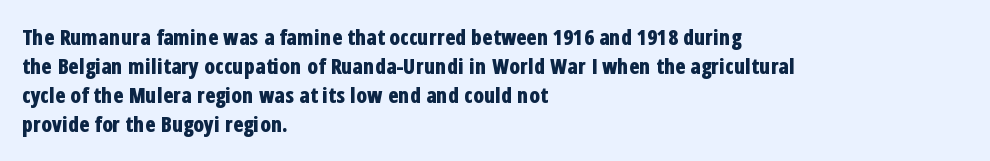
The lines are quadded left. These lines keep a tight, regular rhythm from letter to letter. The gap between lines stays unmarked. It's the straight-up-and-down kind of type. The rendering uses a moderate line-height, typical for paragraphs. Pretty heavy lettering here — definitely bold.
